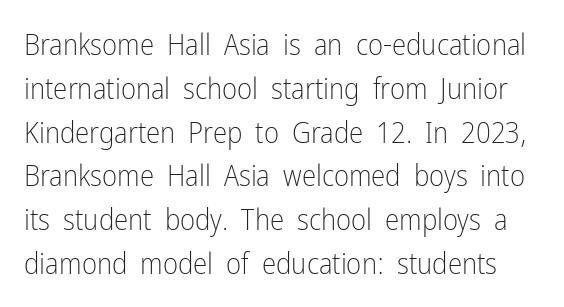
Q: Is the text bold? A: No.
Q: Is the text italic (slanted)? A: No, it is upright.
Q: Is the typeface a serif or a sans-serif typeface? A: Sans-serif.
Q: Is the text underlined? A: No.
Q: Is the spacing between letters normal or unusually wide? A: Normal.
Q: Is the spacing between lines tight, normal or loose? A: Normal.
Q: Width (condensed, normal, or wide)? A: Condensed.
Q: Stroke contrast? A: Low.
Q: x-height? A: Medium.
Q: Monospaced? A: No.
